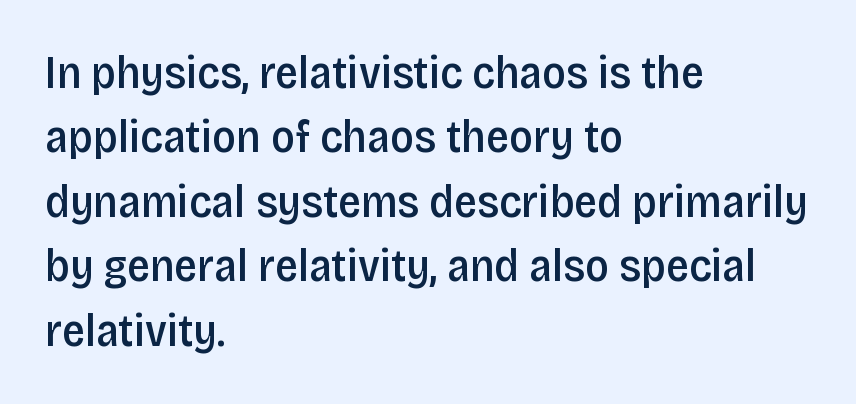
The image shows 46 px semibold, condensed sans-serif type, upright; set left-aligned, normal line spacing (1.4x), normal letter spacing, not underlined; low stroke contrast and a large x-height.
